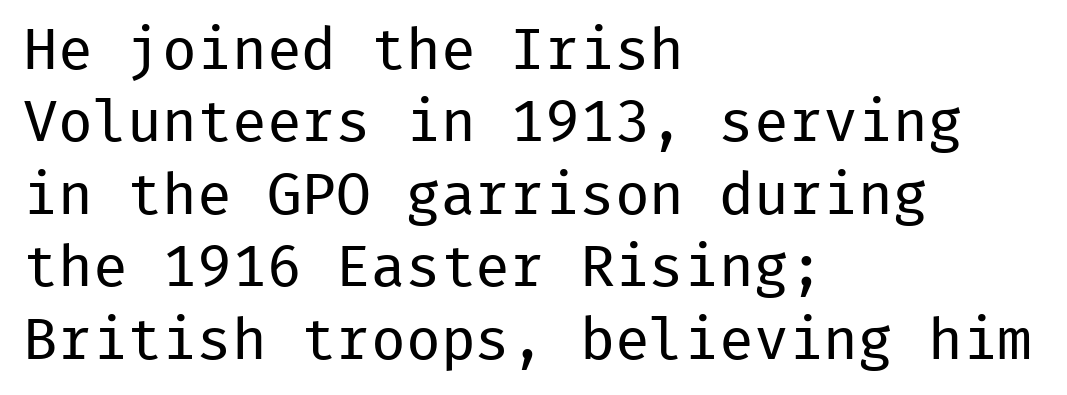
The words here are not underlined. The tracking reads as untouched default to a designer's eye. To sum up the face: it is a sans, with no serifs. The letters look calm and open, with moderate or lighter stems.
